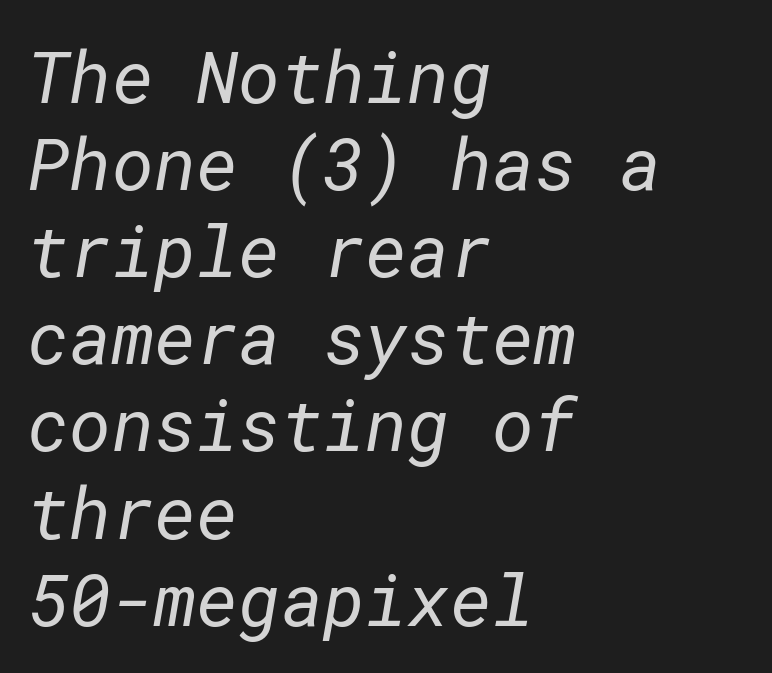
{"serif": "no", "bold": "no", "weight": "regular", "width": "normal", "stroke_contrast": "low", "x_height": "medium", "underline": "no", "align": "left", "line_spacing_ratio": 1.21, "letter_spacing": "normal", "letter_spacing_em": 0.0, "glyph_px": 72}
